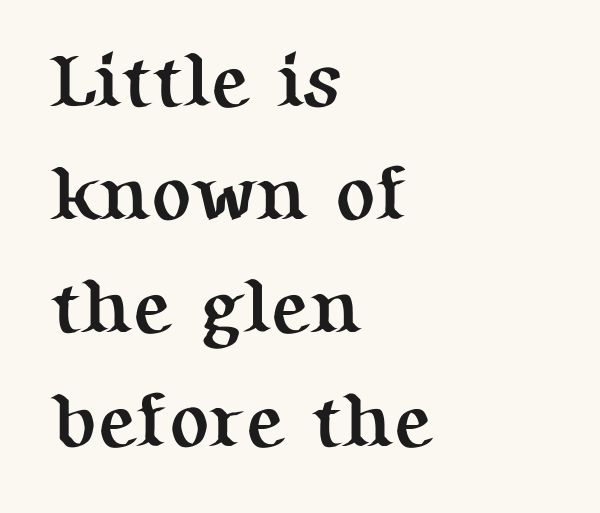
What's the leading like? Ordinary, nothing unusual. Type without underlining. Stroke thickness is high; the sample reads as a true bold. Is this a fixed-width face? No — the glyphs have proportional, varying widths. The rendering keeps characters at their native spacing. The typesetter chose a ragged-right arrangement here.
